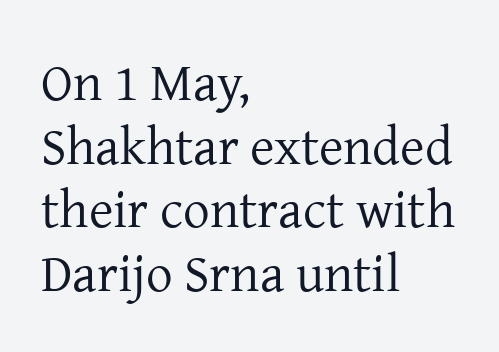
The image shows 53 px regular-weight serif type, upright; set left-aligned, line spacing 1.2x, normal letter spacing, not underlined; low stroke contrast and a medium x-height.
